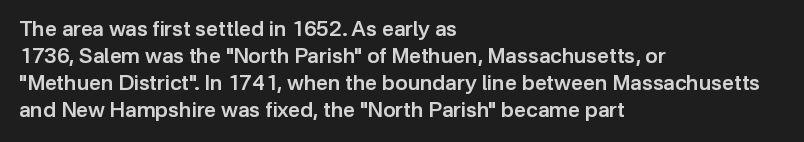
The image shows 21 px text type, upright; set left-aligned, normal line spacing (1.29x), normal letter spacing, not underlined.
